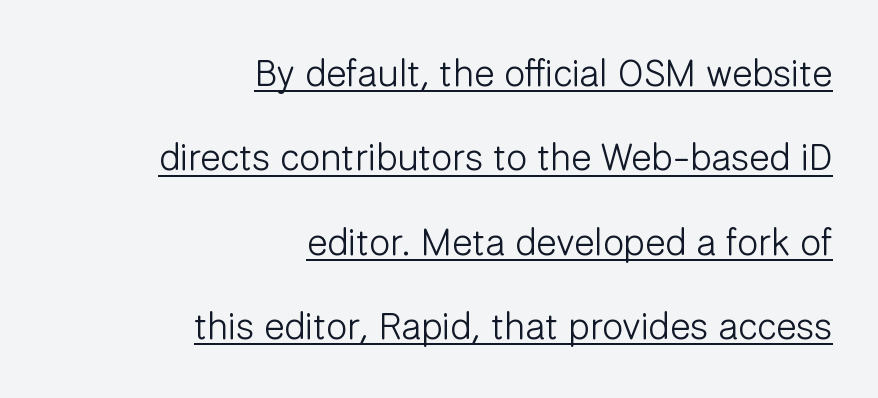
Visually the block forms a straight wall on the right and a jagged coastline on the left. Glyph-to-glyph distance matches everyday printed text. The glyphs in this specimen are sans serif. Vertical strokes here are truly vertical. You could not count columns in this text — the font is proportionally spaced. This sample carries an underscore along the baseline area.
